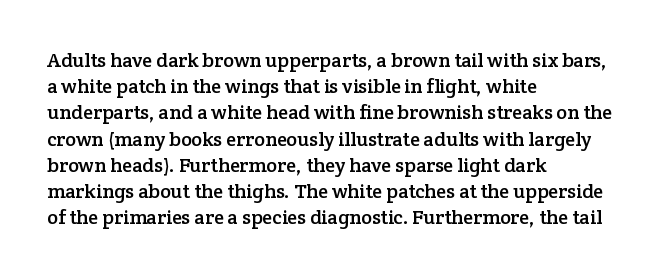
Q: Is the text italic (slanted)? A: No, it is upright.
Q: Is the text underlined? A: No.
Q: How is the paragraph aligned? A: Left-aligned.
Q: Is the spacing between letters normal or unusually wide? A: Normal.
Q: Is the spacing between lines tight, normal or loose? A: Normal.
